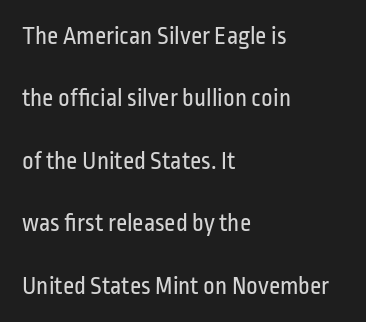
Bold? No — there's no thickening of the strokes. Widely set lines give the paragraph a tall, airy silhouette. The paragraph has a hard left edge and a soft right edge. Designer's note — italics off, roman on.
